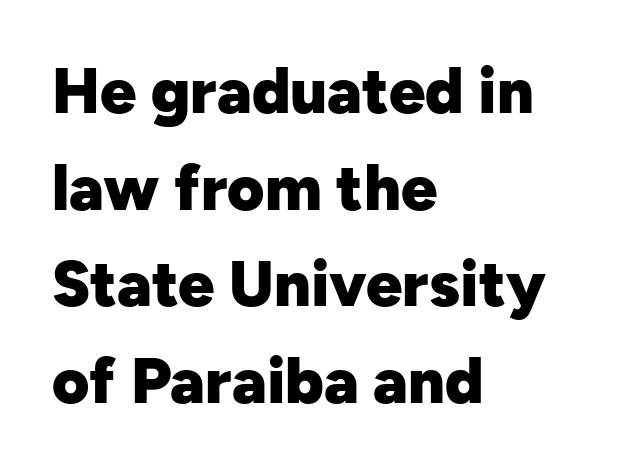
{"serif": "no", "italic": "no", "bold": "yes", "weight": "heavy", "width": "normal", "stroke_contrast": "low", "x_height": "medium", "monospaced": "no", "underline": "no", "align": "left", "line_spacing": "normal", "line_spacing_ratio": 1.51, "letter_spacing": "normal", "letter_spacing_em": 0.0, "glyph_px": 64}
